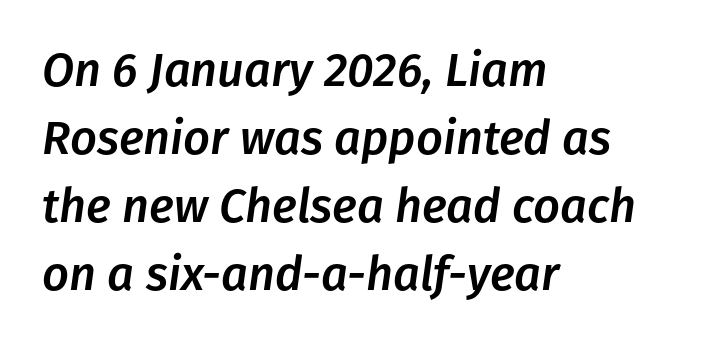
{"italic": "yes", "lean": "right", "slant_degrees": 8, "width": "normal", "stroke_contrast": "low", "x_height": "medium", "monospaced": "no", "underline": "no", "align": "left", "line_spacing": "normal", "line_spacing_ratio": 1.45, "letter_spacing": "normal", "letter_spacing_em": 0.0, "glyph_px": 47}
